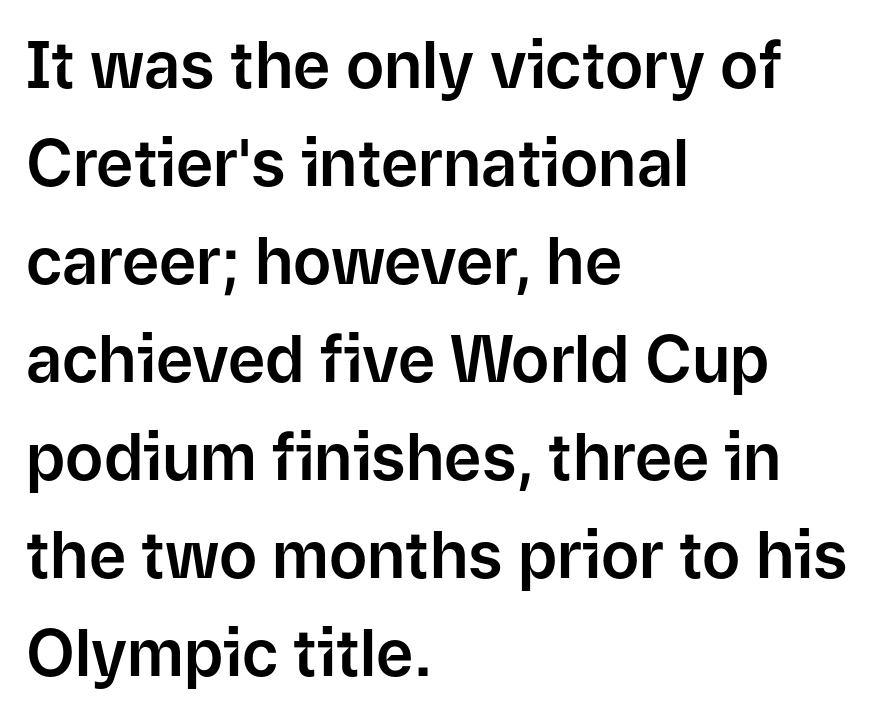
Underlining? Definitely not there. Tracking here is standard; glyphs follow each other at the usual distance. Each letter keeps its own natural width here, so spacing adapts to shape. Style check: upright.
